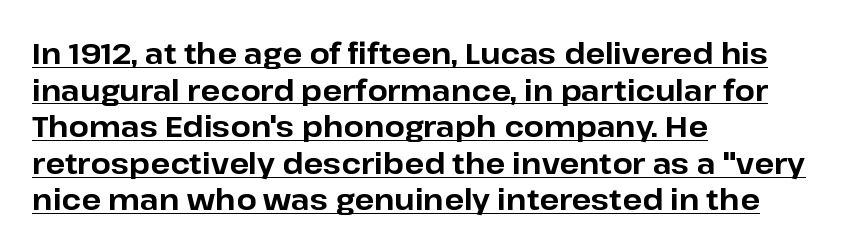
The image shows 29 px bold sans-serif type, upright; set left-aligned, normal line spacing (1.26x), normal letter spacing, underlined; low stroke contrast and a medium x-height.
